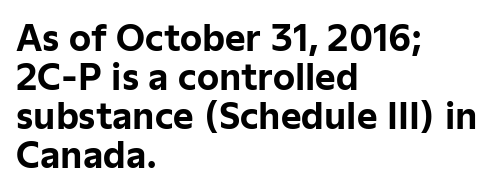
The image shows 35 px bold sans-serif type, upright; set left-aligned, tight line spacing (1.11x), normal letter spacing, not underlined; low stroke contrast and a medium x-height.
